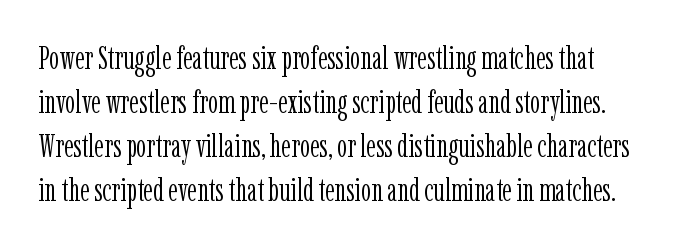
{"serif": "yes", "italic": "no", "bold": "no", "weight": "light", "width": "condensed", "stroke_contrast": "low", "x_height": "medium", "monospaced": "no", "underline": "no", "line_spacing": "normal", "line_spacing_ratio": 1.38, "letter_spacing": "normal", "letter_spacing_em": 0.0, "glyph_px": 32}
